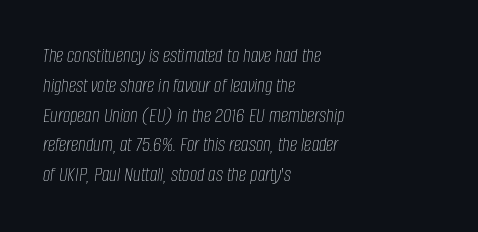
Q: Is the text bold? A: No.
Q: Is the text italic (slanted)? A: Yes, it leans right by about 8 degrees.
Q: Is the text underlined? A: No.
Q: How is the paragraph aligned? A: Left-aligned.
Q: Is the spacing between letters normal or unusually wide? A: Normal.
Q: Is the spacing between lines tight, normal or loose? A: Normal.
